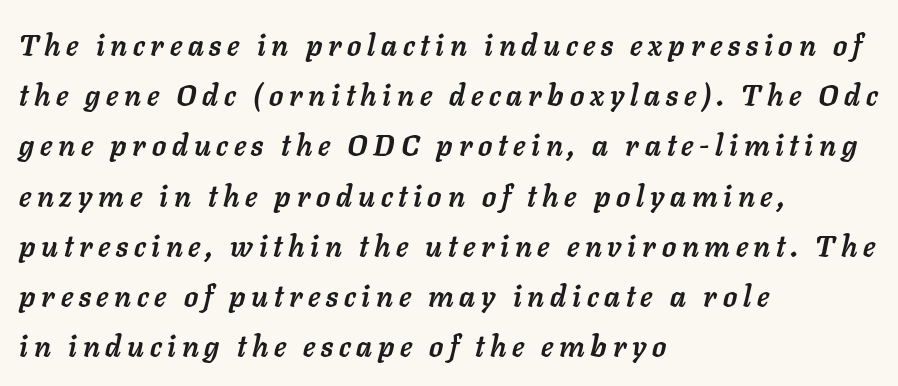
{"italic": "yes", "lean": "right", "slant_degrees": 11, "bold": "yes", "weight": "semibold", "width": "normal", "stroke_contrast": "low", "x_height": "medium", "monospaced": "no", "underline": "no", "align": "left", "line_spacing_ratio": 1.73, "letter_spacing": "wide", "letter_spacing_em": 0.2, "glyph_px": 29}
